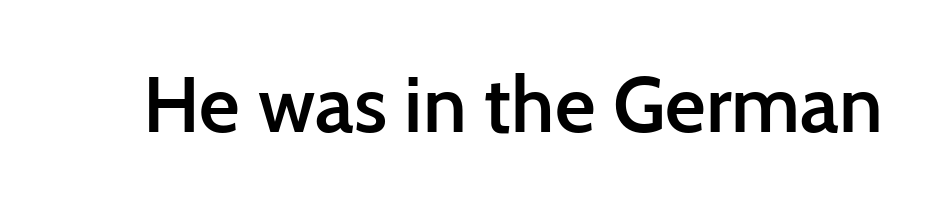
The image shows 79 px semibold sans-serif type, upright; set normal letter spacing, not underlined; low stroke contrast and a medium x-height.
